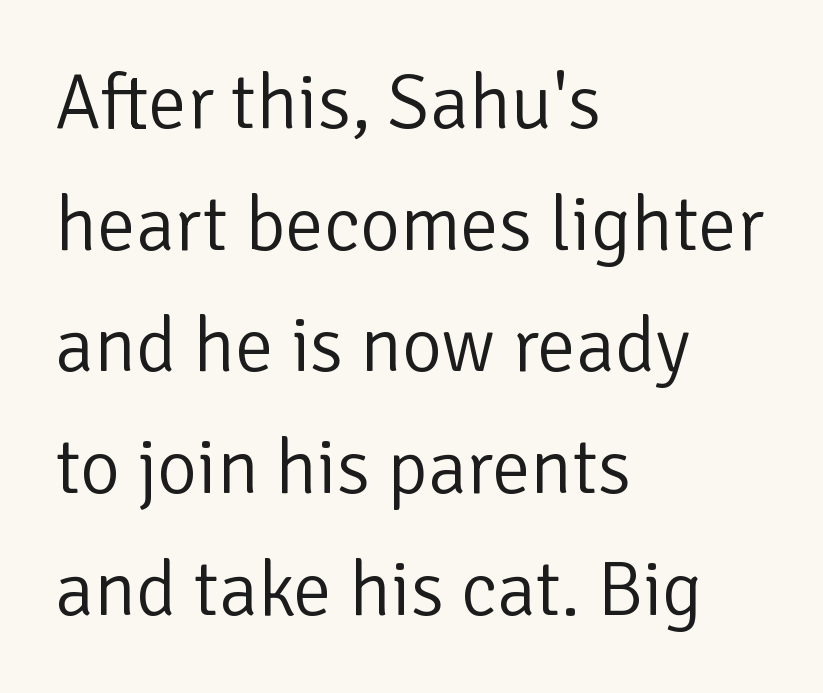
The image shows 77 px light sans-serif type, upright; set left-aligned, normal line spacing (1.58x), normal letter spacing, not underlined; low stroke contrast and a medium x-height.
